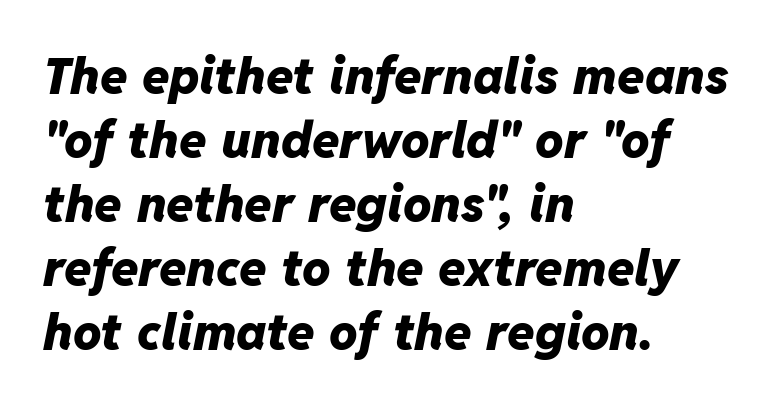
{"italic": "yes", "lean": "right", "slant_degrees": 11, "bold": "yes", "weight": "heavy", "width": "normal", "stroke_contrast": "low", "x_height": "medium", "monospaced": "no", "underline": "no", "align": "left", "line_spacing": "normal", "line_spacing_ratio": 1.28, "letter_spacing": "normal", "letter_spacing_em": 0.0, "glyph_px": 50}
